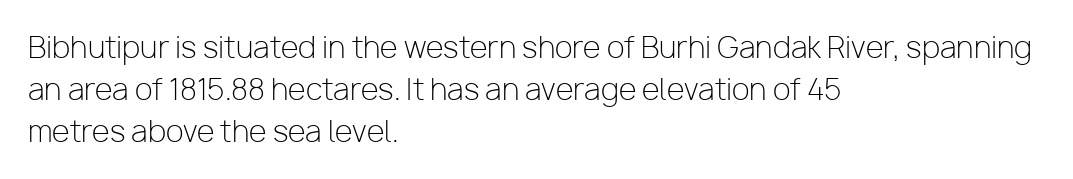
The image shows 29 px light sans-serif type, upright; set left-aligned, normal line spacing (1.45x), normal letter spacing, not underlined; low stroke contrast and a medium x-height.
